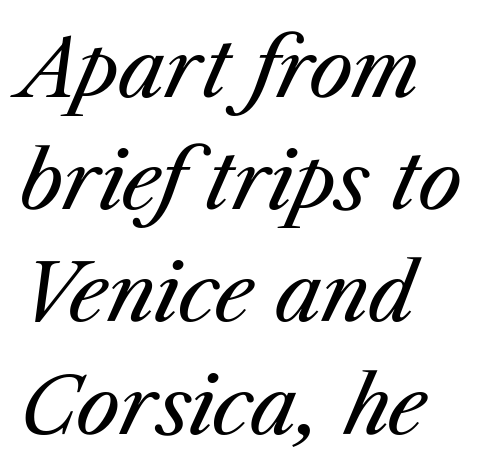
Q: Is the text bold? A: No.
Q: Is the text italic (slanted)? A: Yes, it leans right by about 23 degrees.
Q: Is the text underlined? A: No.
Q: How is the paragraph aligned? A: Left-aligned.
Q: Is the spacing between letters normal or unusually wide? A: Normal.
Q: Is the spacing between lines tight, normal or loose? A: Normal.
Q: Width (condensed, normal, or wide)? A: Normal.
Q: Stroke contrast? A: Medium.
Q: x-height? A: Medium.
Q: Monospaced? A: No.
